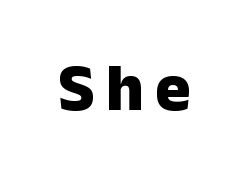
Q: Is the text bold? A: Yes.
Q: Is the text italic (slanted)? A: No, it is upright.
Q: Is the typeface a serif or a sans-serif typeface? A: Sans-serif.
Q: Is the text underlined? A: No.
Q: Width (condensed, normal, or wide)? A: Normal.
Q: Stroke contrast? A: Low.
Q: x-height? A: Medium.
Q: Monospaced? A: No.
